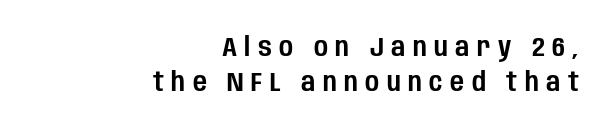
Observe the wide spacing: letters keep a clear distance from each other. Only glyphs here, with clear space below each row. The rendering uses a moderate line-height, typical for paragraphs. In CSS terms this would be text-align: right. This is roman type, the default non-slanted kind.
